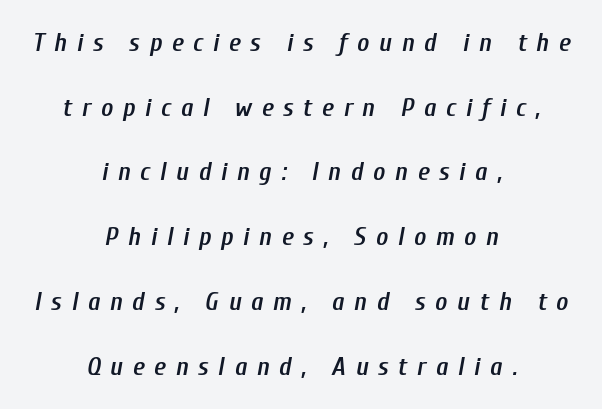
Is the block centered? Yes — each line is placed symmetrically about the middle. Summary of vertical rhythm: relaxed, with wide interline spacing. Check the space under the baseline: it is left empty. Observe the lean: these are italic letterforms.
